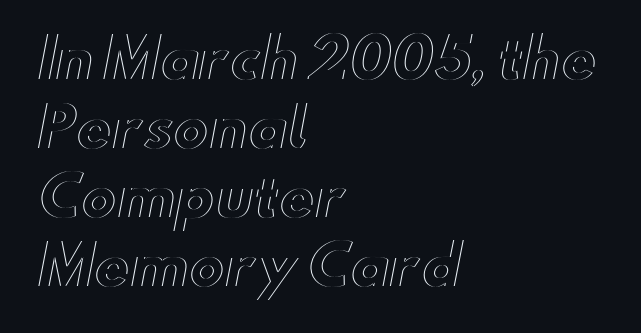
Quick note: underline off. Leftover space on each line is placed entirely after the last word. In terms of leading, this rendering sits right in the middle.
